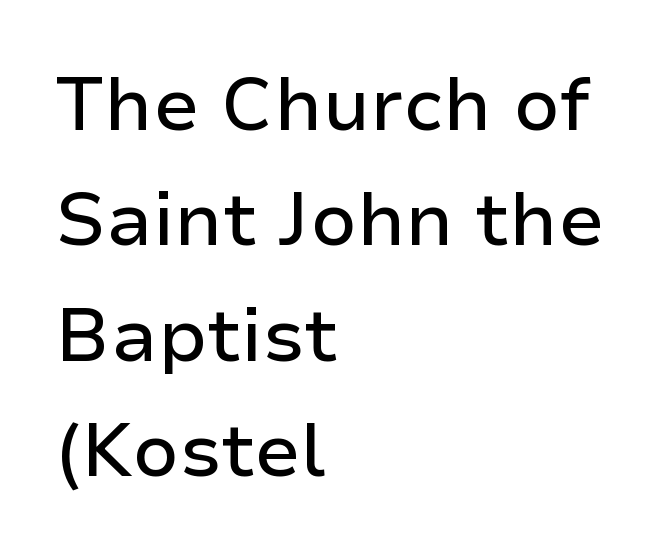
Q: Is the text italic (slanted)? A: No, it is upright.
Q: Is the typeface a serif or a sans-serif typeface? A: Sans-serif.
Q: Is the text underlined? A: No.
Q: How is the paragraph aligned? A: Left-aligned.
Q: Is the spacing between letters normal or unusually wide? A: Normal.
Q: Is the spacing between lines tight, normal or loose? A: Normal.
Q: Width (condensed, normal, or wide)? A: Normal.
Q: Stroke contrast? A: Low.
Q: x-height? A: Medium.
Q: Monospaced? A: No.
